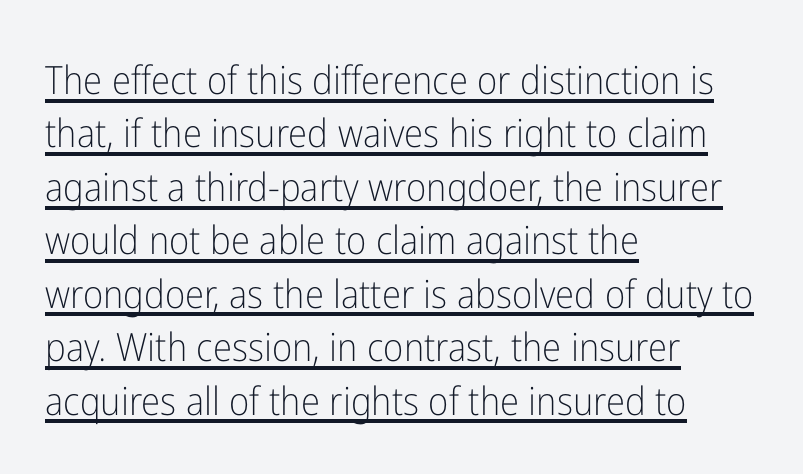
{"serif": "no", "italic": "no", "bold": "no", "weight": "light", "width": "condensed", "stroke_contrast": "low", "x_height": "medium", "monospaced": "no", "underline": "yes", "align": "left", "line_spacing": "normal", "line_spacing_ratio": 1.37, "letter_spacing": "normal", "letter_spacing_em": 0.0, "glyph_px": 39}
